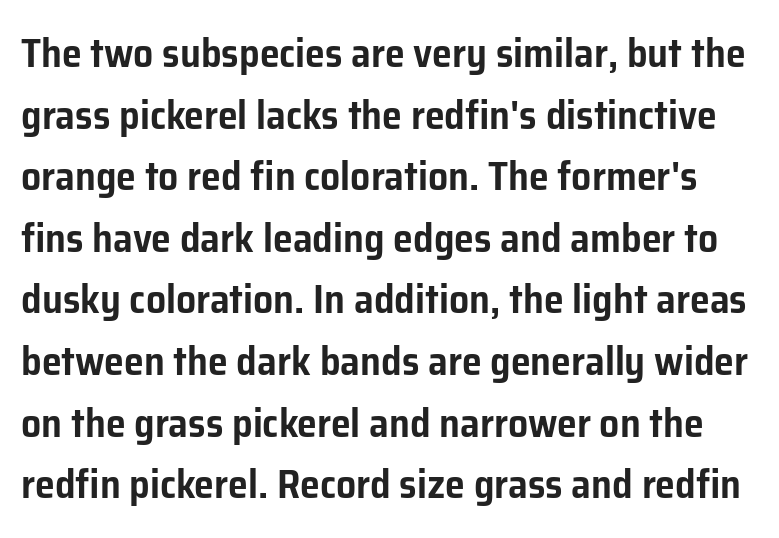
{"serif": "no", "italic": "no", "width": "normal", "stroke_contrast": "low", "x_height": "medium", "monospaced": "no", "underline": "no", "line_spacing": "normal", "line_spacing_ratio": 1.54, "letter_spacing": "normal", "letter_spacing_em": 0.0, "glyph_px": 40}
